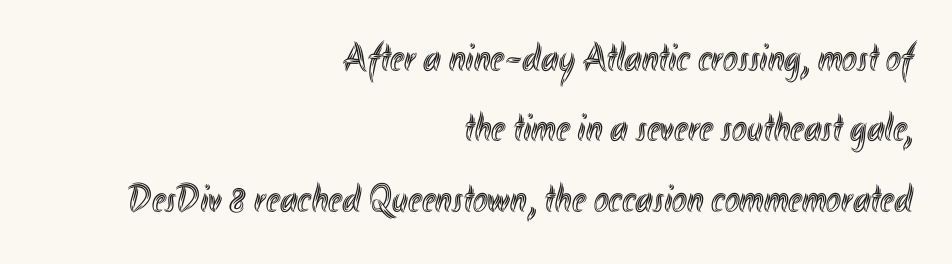
Q: Is the text italic (slanted)? A: Yes.
Q: Is the text underlined? A: No.
Q: How is the paragraph aligned? A: Right-aligned.
Q: Is the spacing between letters normal or unusually wide? A: Normal.
Q: Width (condensed, normal, or wide)? A: Condensed.
Q: x-height? A: Small.
Q: Monospaced? A: No.
